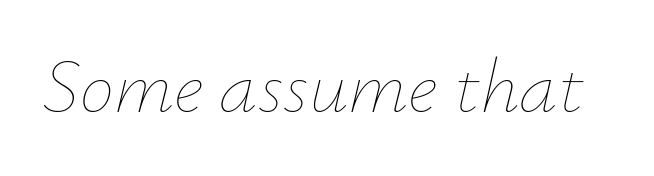
{"italic": "yes", "lean": "right", "slant_degrees": 12, "bold": "no", "weight": "thin", "width": "normal", "stroke_contrast": "low", "x_height": "small", "monospaced": "no", "underline": "no", "letter_spacing": "normal", "letter_spacing_em": 0.0, "glyph_px": 77}
